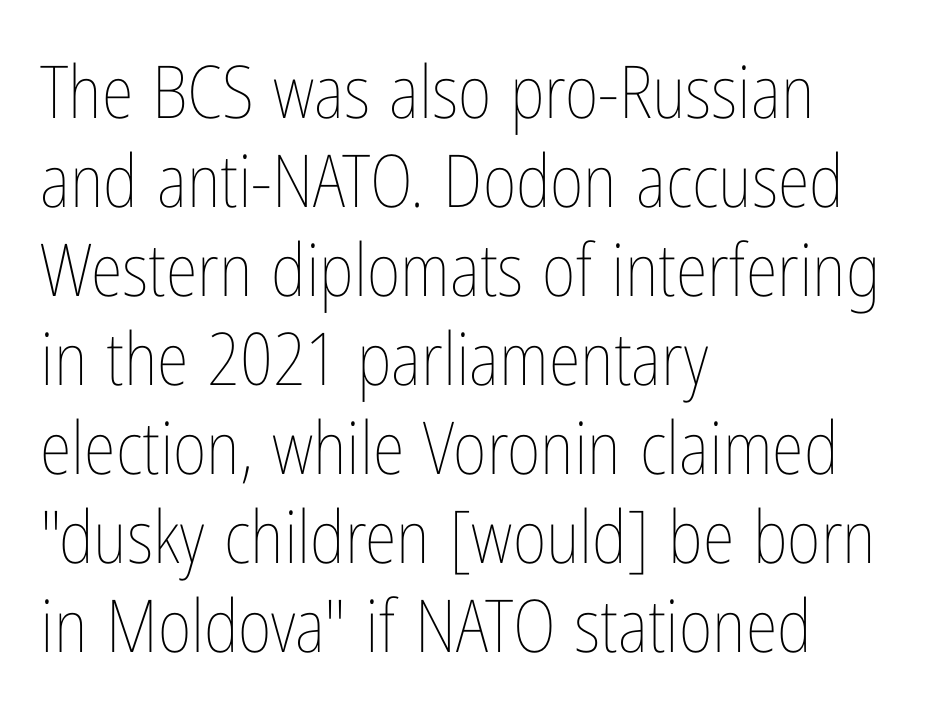
The glyphs are unaccompanied by any horizontal stroke below them. A typesetter would call this proportional, since set widths differ per character. This sample uses an upright cut, with every glyph sitting square on the baseline. The font sits on the lighter half of the weight spectrum, regular included. Leftover space on each line is placed entirely after the last word. Words appear dense and cohesive because spacing is normal.
